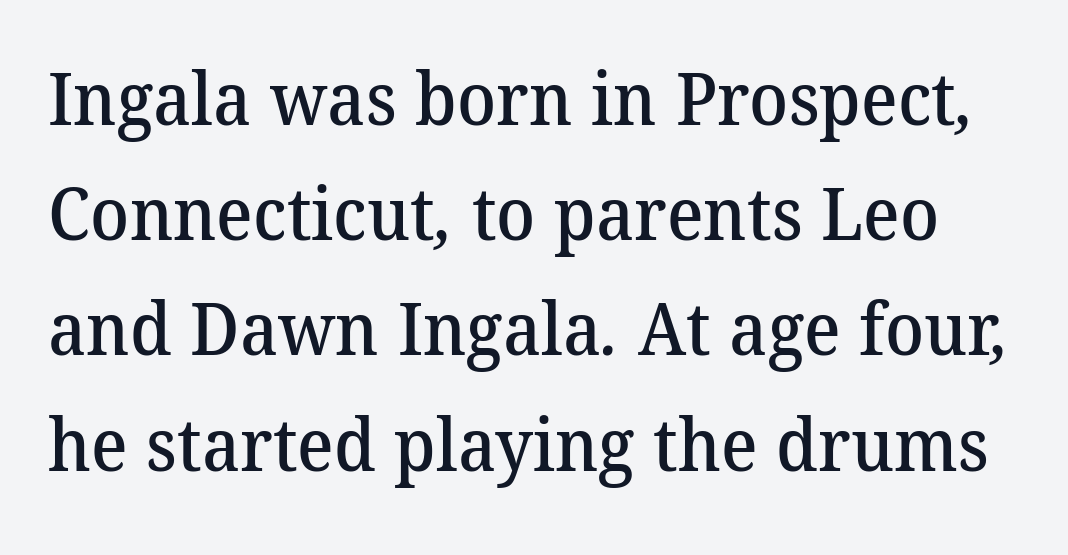
Q: Is the text bold? A: Semi-bold.
Q: Is the typeface a serif or a sans-serif typeface? A: Serif.
Q: Is the text underlined? A: No.
Q: Is the spacing between letters normal or unusually wide? A: Normal.
Q: Is the spacing between lines tight, normal or loose? A: Normal.
Q: Width (condensed, normal, or wide)? A: Normal.
Q: Stroke contrast? A: Medium.
Q: x-height? A: Medium.
Q: Monospaced? A: No.
